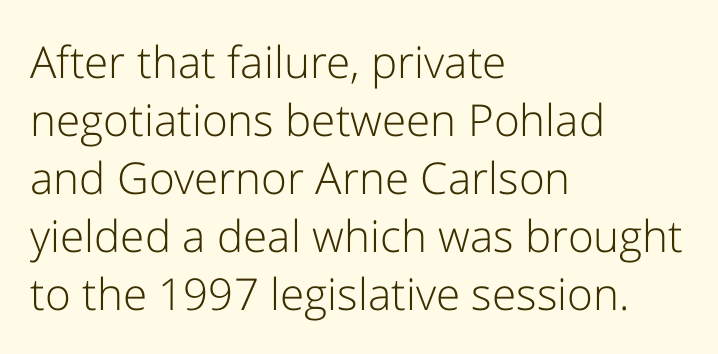
Q: Is the text bold? A: No.
Q: Is the text italic (slanted)? A: No, it is upright.
Q: Is the typeface a serif or a sans-serif typeface? A: Sans-serif.
Q: Is the text underlined? A: No.
Q: How is the paragraph aligned? A: Left-aligned.
Q: Is the spacing between letters normal or unusually wide? A: Normal.
Q: Is the spacing between lines tight, normal or loose? A: Normal.
Q: Width (condensed, normal, or wide)? A: Normal.
Q: Stroke contrast? A: Low.
Q: x-height? A: Medium.
Q: Monospaced? A: No.
